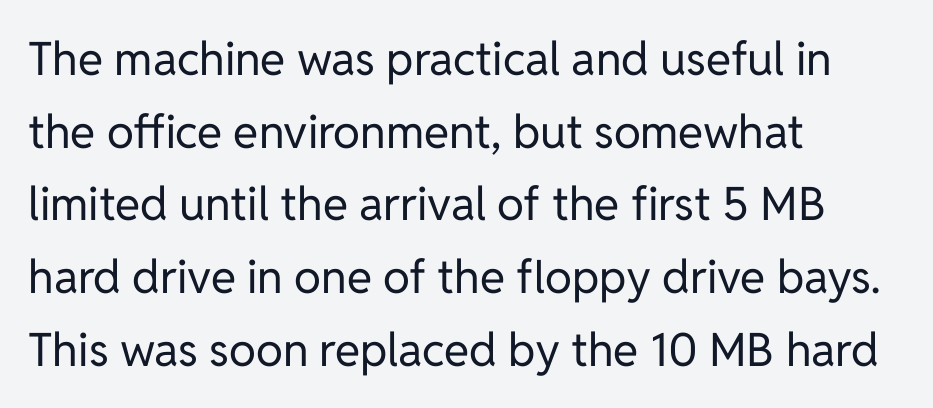
Q: Is the text bold? A: No.
Q: Is the text italic (slanted)? A: No, it is upright.
Q: Is the typeface a serif or a sans-serif typeface? A: Sans-serif.
Q: Is the text underlined? A: No.
Q: How is the paragraph aligned? A: Left-aligned.
Q: Is the spacing between letters normal or unusually wide? A: Normal.
Q: Is the spacing between lines tight, normal or loose? A: Normal.
Q: Width (condensed, normal, or wide)? A: Normal.
Q: Stroke contrast? A: Low.
Q: x-height? A: Medium.
Q: Monospaced? A: No.
